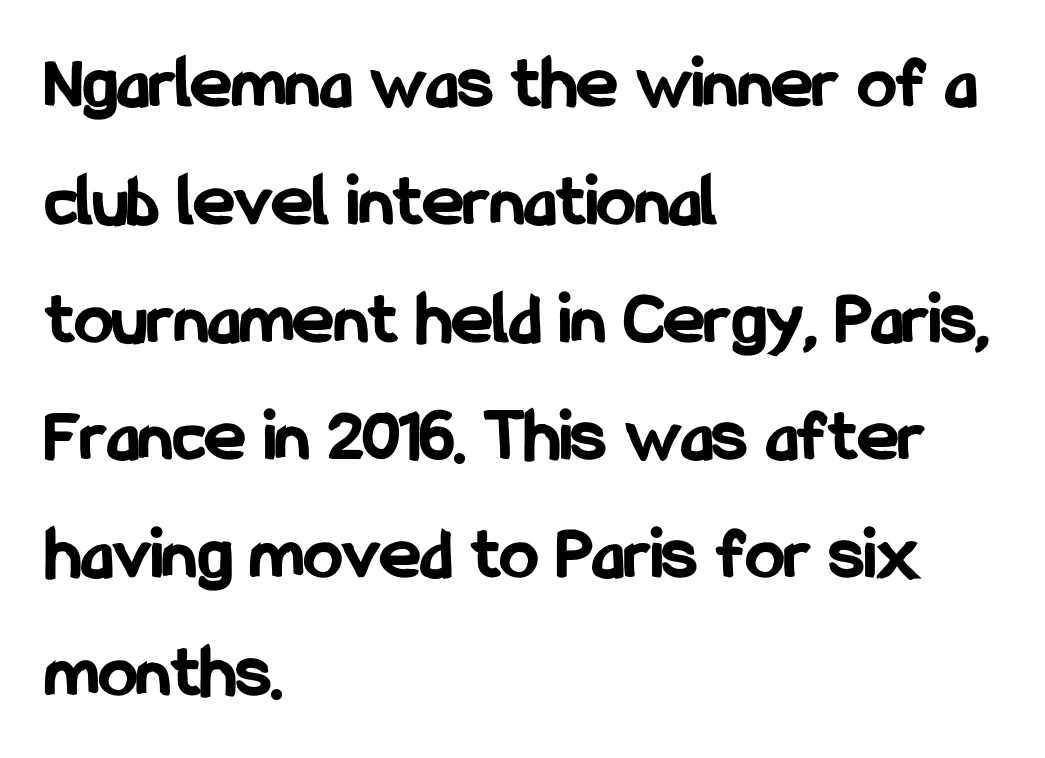
Q: Is the text bold? A: Yes.
Q: Is the text italic (slanted)? A: No, it is upright.
Q: Is the typeface a serif or a sans-serif typeface? A: Sans-serif.
Q: Is the text underlined? A: No.
Q: How is the paragraph aligned? A: Left-aligned.
Q: Is the spacing between letters normal or unusually wide? A: Normal.
Q: Is the spacing between lines tight, normal or loose? A: Normal.
Q: Width (condensed, normal, or wide)? A: Condensed.
Q: Stroke contrast? A: Low.
Q: x-height? A: Medium.
Q: Monospaced? A: No.
